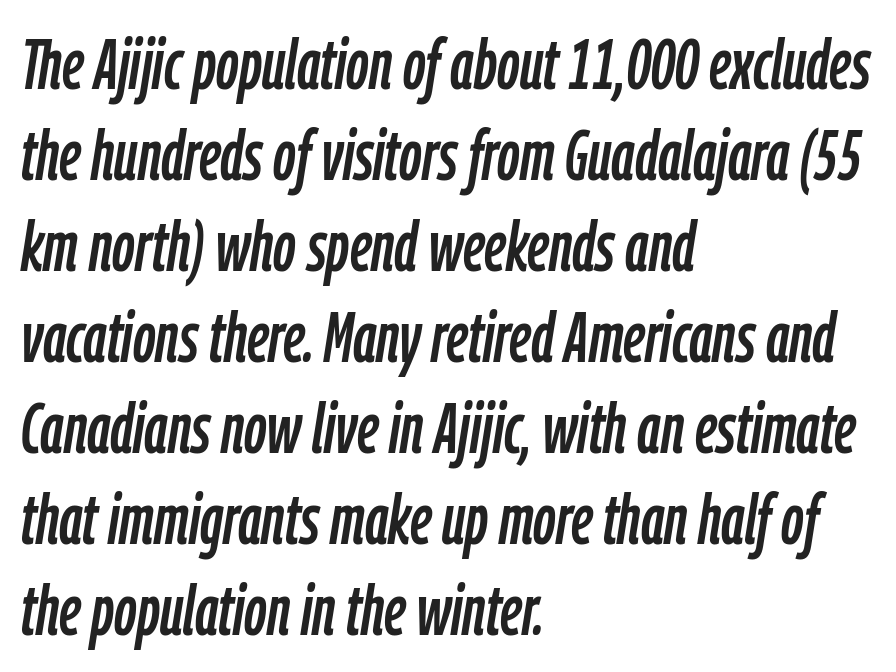
The image shows 70 px condensed type, italic (leaning right); set left-aligned, normal line spacing (1.3x), normal letter spacing, not underlined; low stroke contrast and a medium x-height.
